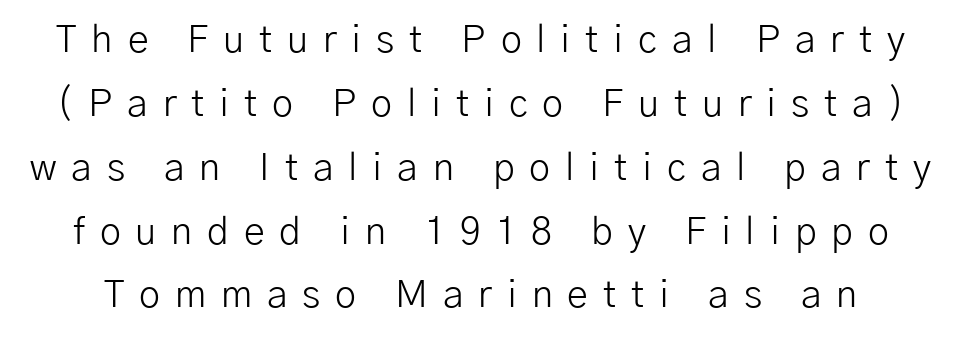
A typesetter would call this leading conventional body-copy spacing. Tracking value appears strongly positive — letters spread wide. These lines are composed in type without serifs. Here the designer chose a conventional face with non-uniform glyph widths. Ascenders rise straight up at ninety degrees. Unmarked baselines from the first word to the last.
